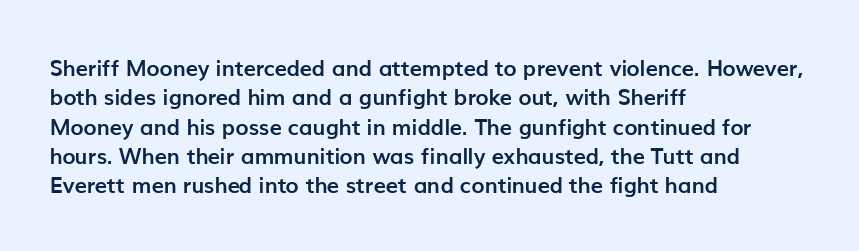
Q: Is the text bold? A: Yes.
Q: Is the text italic (slanted)? A: No, it is upright.
Q: Is the text underlined? A: No.
Q: How is the paragraph aligned? A: Left-aligned.
Q: Is the spacing between letters normal or unusually wide? A: Normal.
Q: Is the spacing between lines tight, normal or loose? A: Normal.
